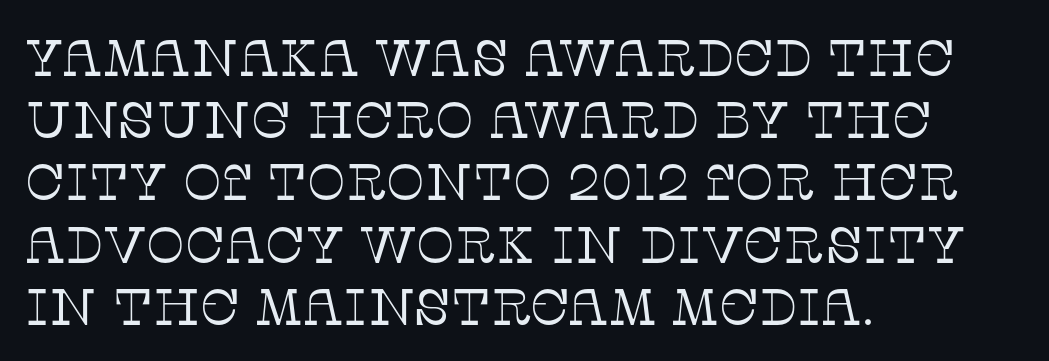
The image shows 51 px thin serif type, upright; set left-aligned, line spacing 1.22x, normal letter spacing, not underlined; low stroke contrast and a large x-height.
